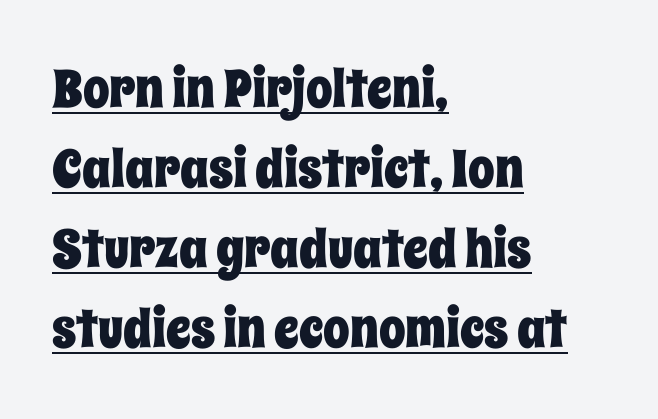
This sample uses plain, unmodified letter spacing. Character widths vary here, with narrow letters taking less room than wide ones. Where is the straight margin? On the left. Posture: straight, roman, zero tilt.
